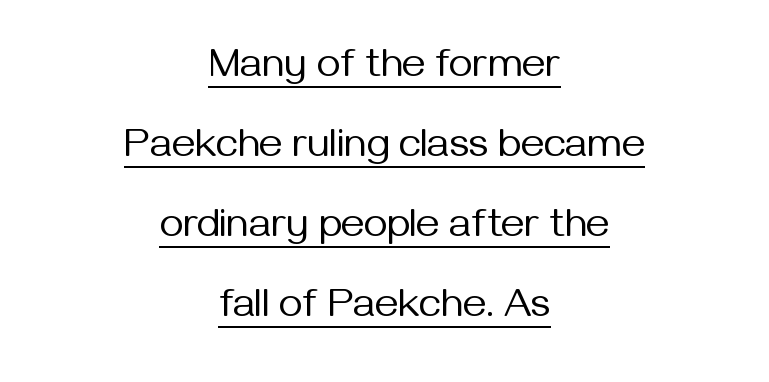
You can see a thin bar hugging the bottom of the glyphs. Posture: upright roman. Each word holds together tightly as a unit, with standard inter-letter gaps. Stem width sits at or under what a default text font uses. Do the characters align in a grid? No, the font is proportional.
